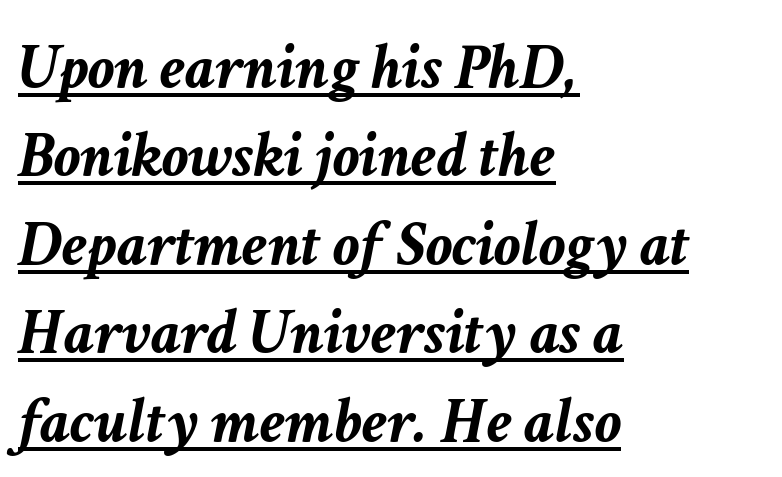
The image shows 66 px semibold type, italic (leaning right); set left-aligned, normal line spacing (1.34x), normal letter spacing, underlined; low stroke contrast and a medium x-height.
